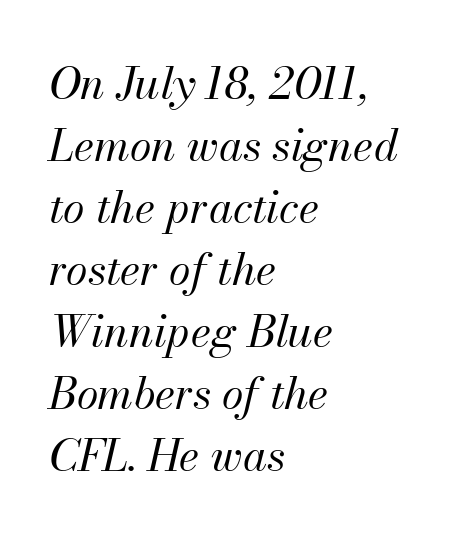
The rows are spaced the way most documents space them. Looks like regular typesetting: each glyph gets only the width it needs. Each word holds together tightly as a unit, with standard inter-letter gaps. The axis of the letterforms is tilted away from vertical.
